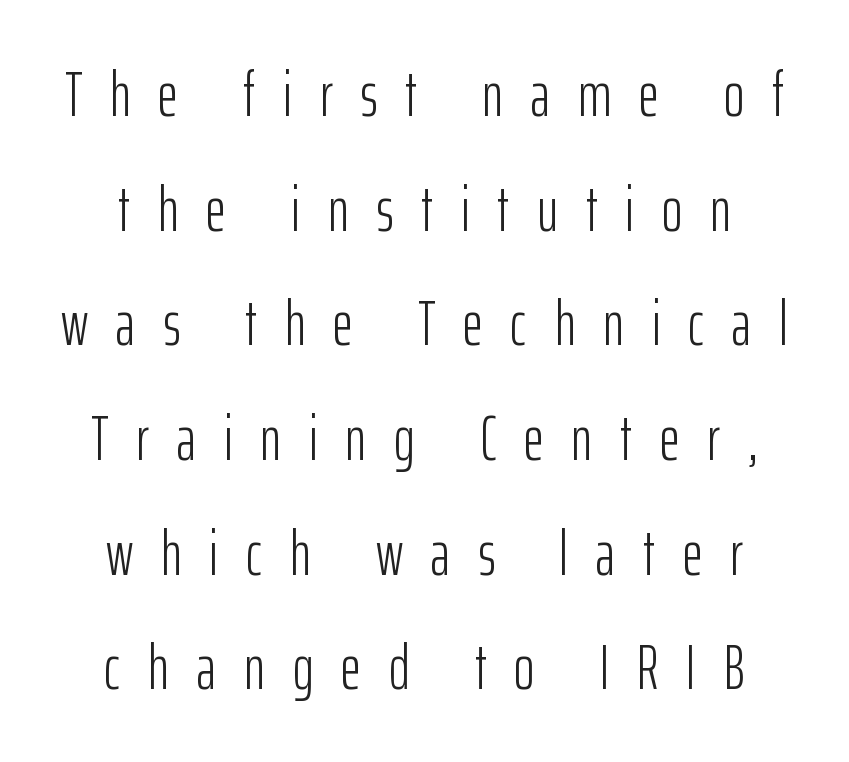
Q: Is the text bold? A: No.
Q: Is the text italic (slanted)? A: No, it is upright.
Q: Is the typeface a serif or a sans-serif typeface? A: Sans-serif.
Q: Is the text underlined? A: No.
Q: How is the paragraph aligned? A: Centered.
Q: Is the spacing between letters normal or unusually wide? A: Unusually wide.
Q: Width (condensed, normal, or wide)? A: Condensed.
Q: Stroke contrast? A: Low.
Q: x-height? A: Medium.
Q: Monospaced? A: No.
